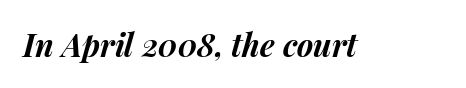
The image shows 31 px bold type, italic (leaning right); set normal letter spacing, not underlined; medium stroke contrast and a medium x-height.
